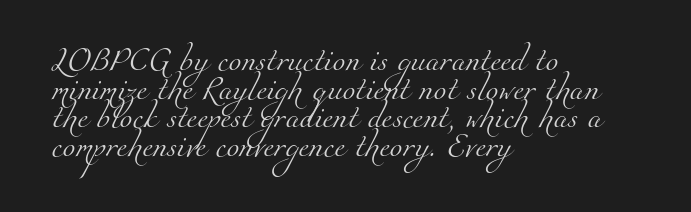
Every row of glyphs begins at an identical x-position on the left. Words appear dense and cohesive because spacing is normal. Decoration check: the copy has no underline. The strokes are not fattened; the text isn't bold.
